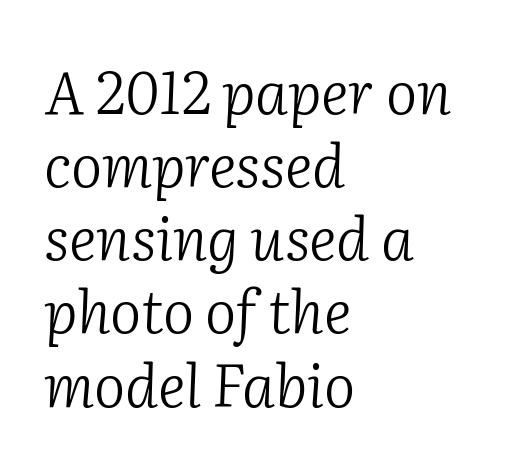
{"serif": "yes", "italic": "yes", "lean": "right", "slant_degrees": 2, "bold": "no", "weight": "light", "width": "normal", "stroke_contrast": "low", "x_height": "medium", "monospaced": "no", "underline": "no", "align": "left", "line_spacing_ratio": 1.24, "letter_spacing": "normal", "letter_spacing_em": 0.0, "glyph_px": 59}
